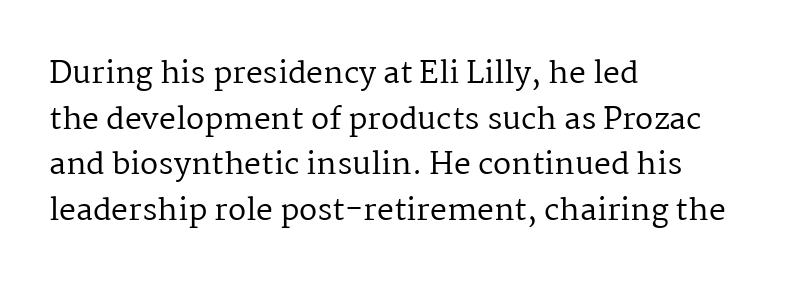
Quick note: underline off. There is no visible air inserted between adjacent glyphs. The typesetting does not lean heavy: it is not bold. Style check: upright.
